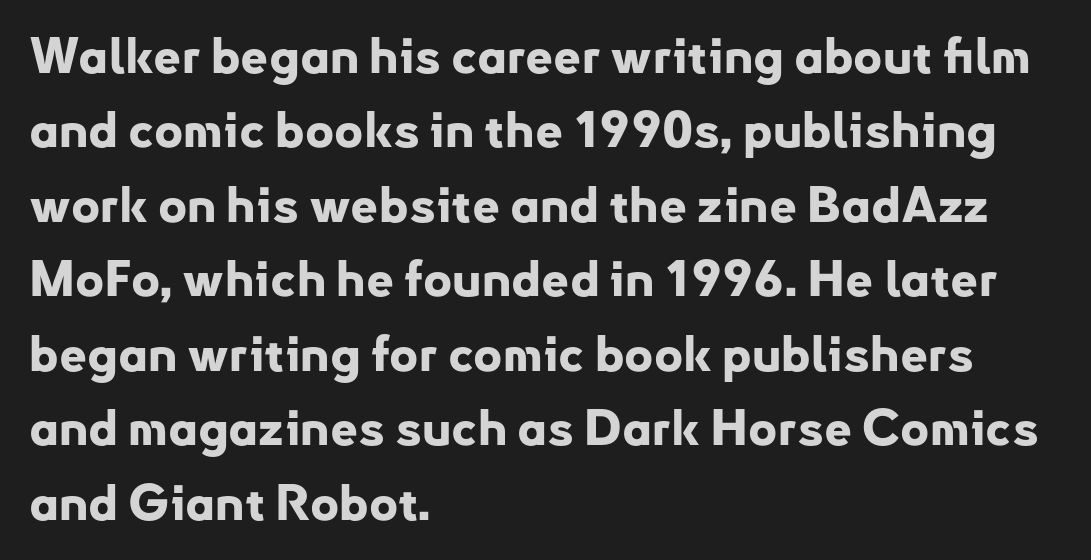
The image shows 49 px bold sans-serif type, upright; set left-aligned, normal line spacing (1.52x), normal letter spacing, not underlined; low stroke contrast and a small x-height.
